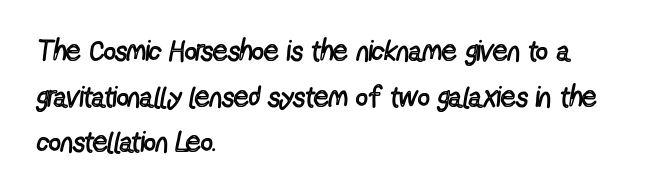
The baseline area is clear. The text was rendered using a sans face with plain stroke endings. Unbolded letterforms with no extra heft. The rendering keeps characters at their native spacing. Visually the block forms a straight wall on the left and a jagged coastline on the right.
